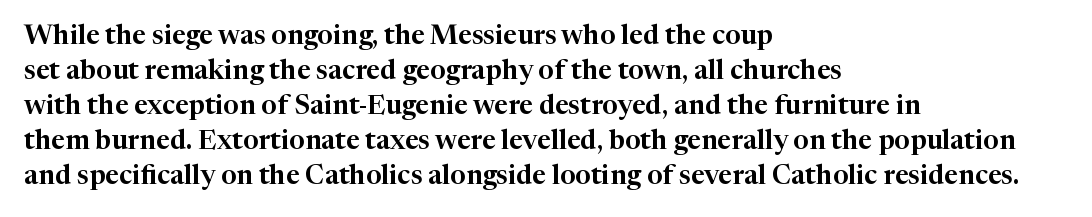
Q: Is the text italic (slanted)? A: No, it is upright.
Q: Is the text underlined? A: No.
Q: How is the paragraph aligned? A: Left-aligned.
Q: Is the spacing between letters normal or unusually wide? A: Normal.
Q: Is the spacing between lines tight, normal or loose? A: Normal.
